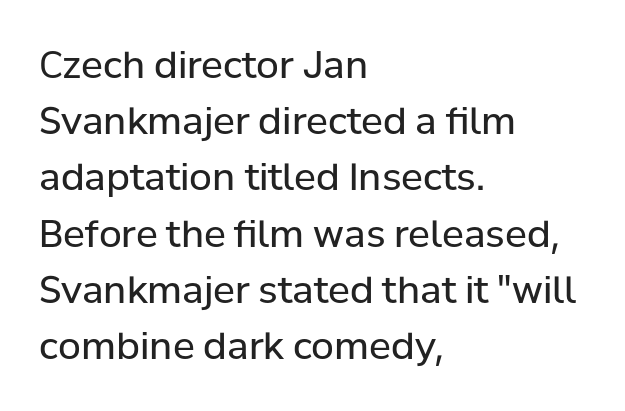
{"serif": "no", "italic": "no", "bold": "no", "weight": "regular", "width": "normal", "stroke_contrast": "low", "x_height": "medium", "monospaced": "no", "underline": "no", "align": "left", "line_spacing": "normal", "line_spacing_ratio": 1.52, "letter_spacing": "normal", "letter_spacing_em": 0.0, "glyph_px": 37}
